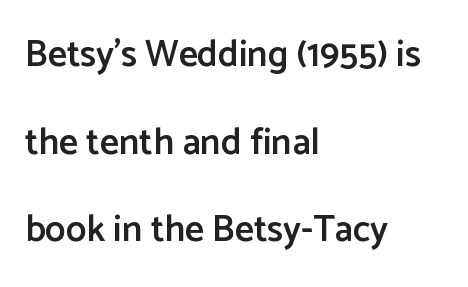
The image shows 37 px semibold sans-serif type, upright; set left-aligned, loose line spacing (2.37x), normal letter spacing, not underlined; low stroke contrast and a medium x-height.
